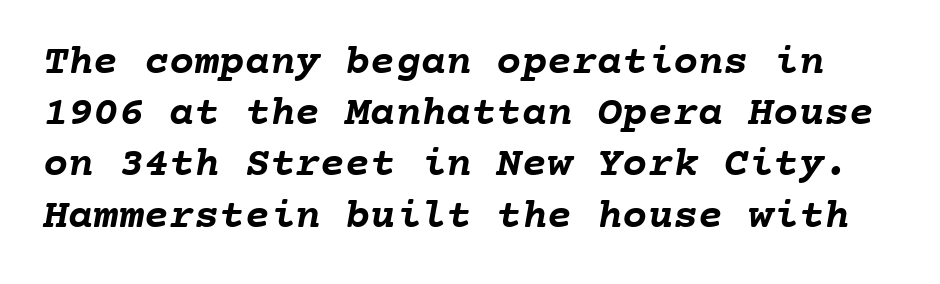
Q: Is the text bold? A: Yes.
Q: Is the text underlined? A: No.
Q: Is the spacing between letters normal or unusually wide? A: Normal.
Q: Width (condensed, normal, or wide)? A: Normal.
Q: Stroke contrast? A: Low.
Q: x-height? A: Medium.
Q: Monospaced? A: Yes.
